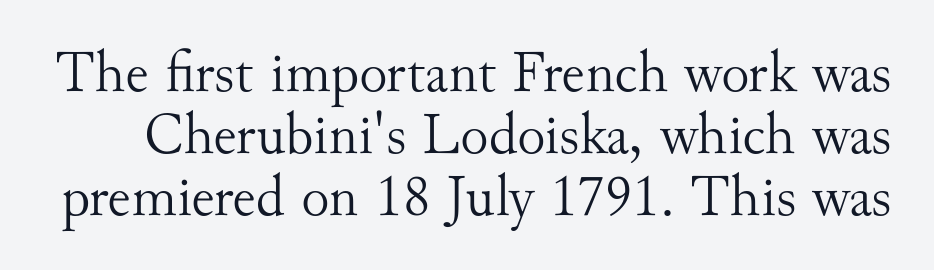
Q: Is the text bold? A: No.
Q: Is the text italic (slanted)? A: No, it is upright.
Q: Is the typeface a serif or a sans-serif typeface? A: Serif.
Q: Is the text underlined? A: No.
Q: Is the spacing between letters normal or unusually wide? A: Normal.
Q: Is the spacing between lines tight, normal or loose? A: Tight.
Q: Width (condensed, normal, or wide)? A: Normal.
Q: Stroke contrast? A: Medium.
Q: x-height? A: Small.
Q: Monospaced? A: No.
